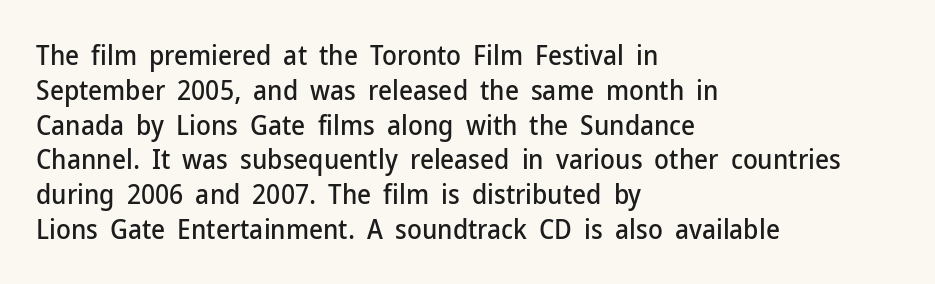
{"italic": "no", "underline": "no", "align": "left", "line_spacing": "normal", "line_spacing_ratio": 1.29, "letter_spacing": "normal", "letter_spacing_em": 0.0, "glyph_px": 27}
